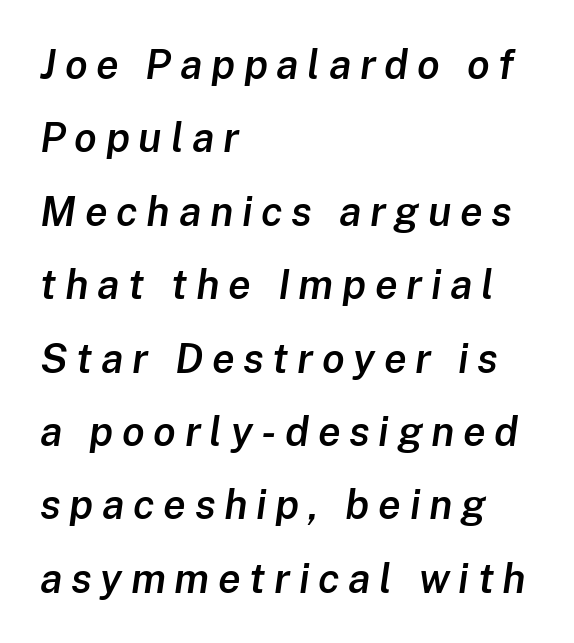
The image shows 41 px semibold type, italic (leaning right); set left-aligned, line spacing 1.79x, unusually wide letter spacing (+0.21 em), not underlined; low stroke contrast and a medium x-height.
